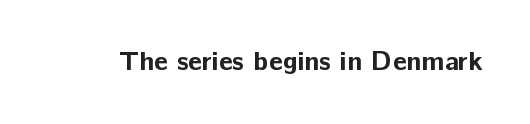
{"italic": "no", "bold": "yes", "underline": "no", "letter_spacing": "normal", "letter_spacing_em": 0.0, "glyph_px": 27}
